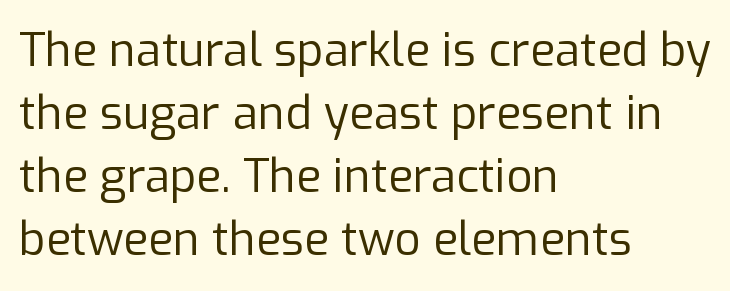
The image shows 46 px regular-weight sans-serif type, upright; set left-aligned, normal line spacing (1.37x), normal letter spacing, not underlined; low stroke contrast and a medium x-height.
